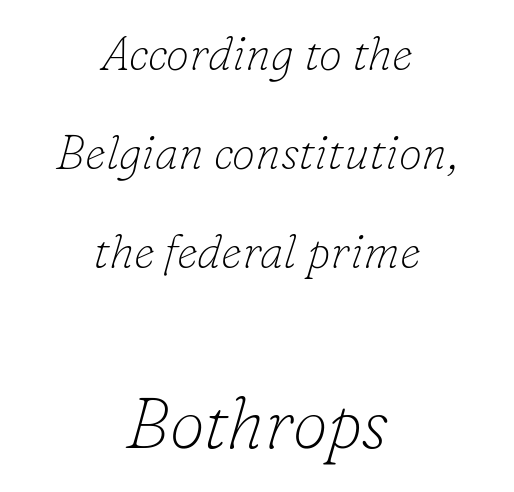
The image shows 71 px thin serif type, italic (leaning right); set centered, loose line spacing (2.11x), normal letter spacing, not underlined; the second (bottom) block is 1.51x larger; low stroke contrast and a small x-height.
